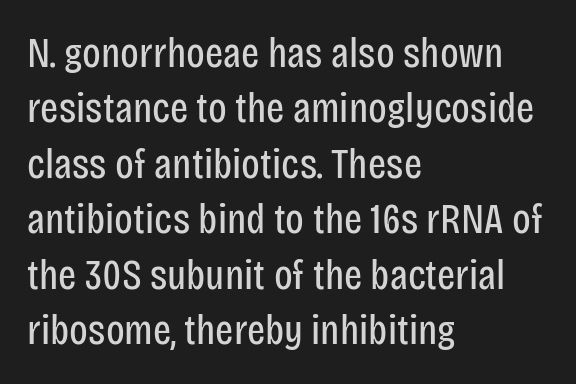
This is sans-serif lettering, the kind often seen on screens and signage. No extra ink here — the face is not bold. Students, note that the glyphs here touch the page at normal intervals. Whoever set this chose a conventional vertical rhythm.
